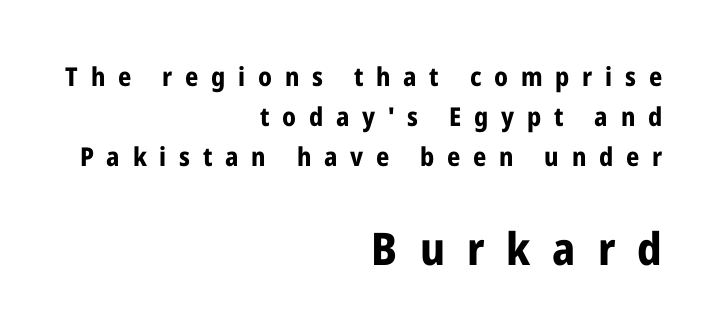
Q: Is the text bold? A: Yes.
Q: Is the text italic (slanted)? A: No, it is upright.
Q: Is the typeface a serif or a sans-serif typeface? A: Sans-serif.
Q: Is the text underlined? A: No.
Q: How is the paragraph aligned? A: Right-aligned.
Q: Is the spacing between letters normal or unusually wide? A: Unusually wide.
Q: Is the spacing between lines tight, normal or loose? A: Normal.
Q: Which block of text is set in a larger size, the first (top) or the second (bottom)? A: The second (bottom) one.
Q: Width (condensed, normal, or wide)? A: Condensed.
Q: Stroke contrast? A: Low.
Q: x-height? A: Medium.
Q: Monospaced? A: No.
